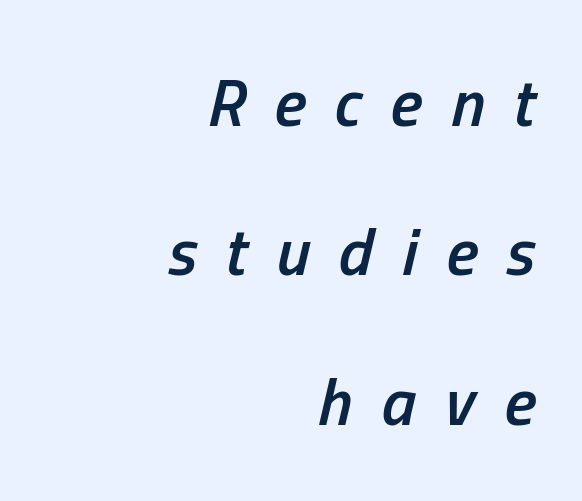
The image shows 67 px semibold, condensed type, italic (leaning right); set right-aligned, loose line spacing (2.23x), unusually wide letter spacing (+0.43 em), not underlined; low stroke contrast and a medium x-height.
